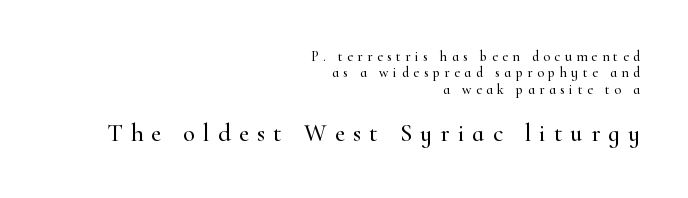
The image shows 25 px text type, upright; set right-aligned, line spacing 1.17x, unusually wide letter spacing (+0.32 em), not underlined; the second (bottom) block is 1.79x larger.
